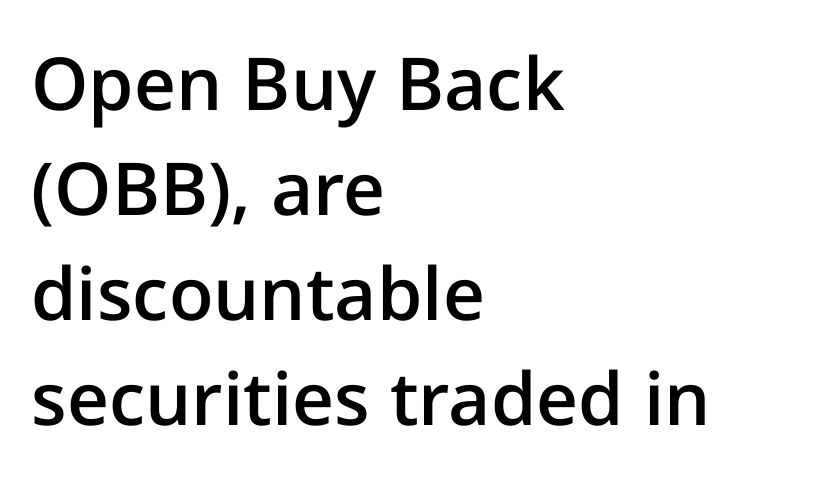
The image shows 73 px semibold sans-serif type, upright; set left-aligned, normal line spacing (1.44x), normal letter spacing, not underlined; low stroke contrast and a medium x-height.
